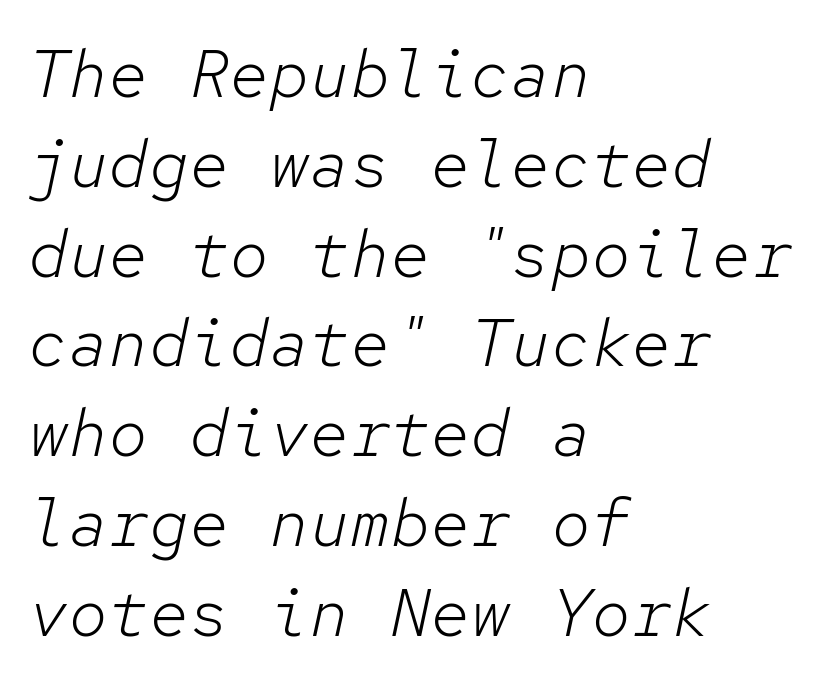
{"italic": "yes", "lean": "right", "slant_degrees": 12, "bold": "no", "weight": "light", "width": "normal", "stroke_contrast": "low", "x_height": "medium", "monospaced": "yes", "underline": "no", "align": "left", "line_spacing": "normal", "line_spacing_ratio": 1.34, "letter_spacing": "normal", "letter_spacing_em": 0.0, "glyph_px": 67}
